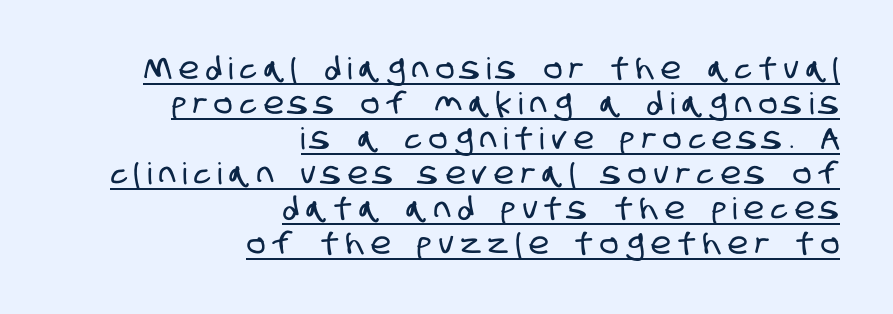
{"serif": "no", "width": "condensed", "stroke_contrast": "low", "x_height": "large", "monospaced": "no", "underline": "yes", "align": "right", "line_spacing_ratio": 1.17, "letter_spacing": "wide", "letter_spacing_em": 0.25, "glyph_px": 30}
